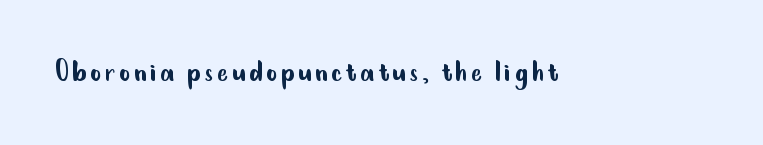
{"serif": "no", "italic": "no", "bold": "no", "weight": "regular", "width": "condensed", "stroke_contrast": "low", "x_height": "small", "monospaced": "no", "underline": "no", "glyph_px": 34}
